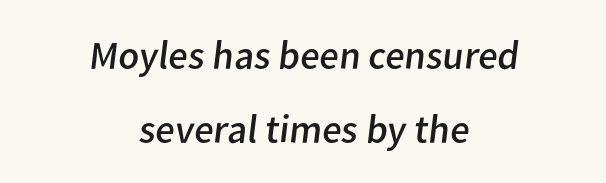
Q: Is the text bold? A: No.
Q: Is the typeface a serif or a sans-serif typeface? A: Sans-serif.
Q: Is the text underlined? A: No.
Q: How is the paragraph aligned? A: Centered.
Q: Is the spacing between letters normal or unusually wide? A: Normal.
Q: Width (condensed, normal, or wide)? A: Normal.
Q: Stroke contrast? A: Low.
Q: x-height? A: Medium.
Q: Monospaced? A: No.
